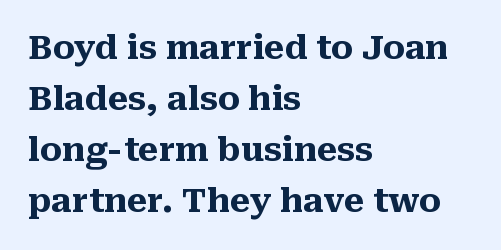
{"serif": "yes", "italic": "no", "bold": "yes", "weight": "heavy", "width": "normal", "stroke_contrast": "medium", "x_height": "medium", "monospaced": "no", "underline": "no", "align": "left", "line_spacing": "normal", "line_spacing_ratio": 1.55, "letter_spacing": "normal", "letter_spacing_em": 0.0, "glyph_px": 33}
